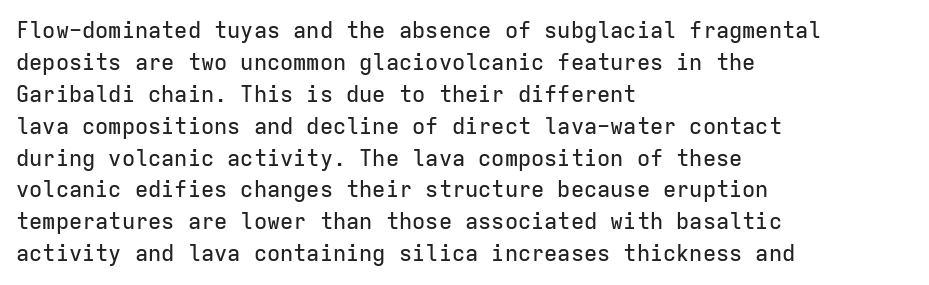
Q: Is the text italic (slanted)? A: No, it is upright.
Q: Is the text underlined? A: No.
Q: How is the paragraph aligned? A: Left-aligned.
Q: Is the spacing between letters normal or unusually wide? A: Normal.
Q: Is the spacing between lines tight, normal or loose? A: Normal.
